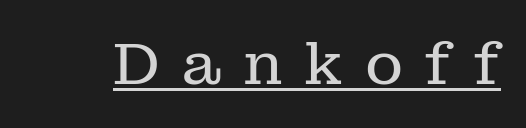
The image shows 59 px regular-weight serif type, upright; set unusually wide letter spacing (+0.36 em), underlined; low stroke contrast and a medium x-height.
